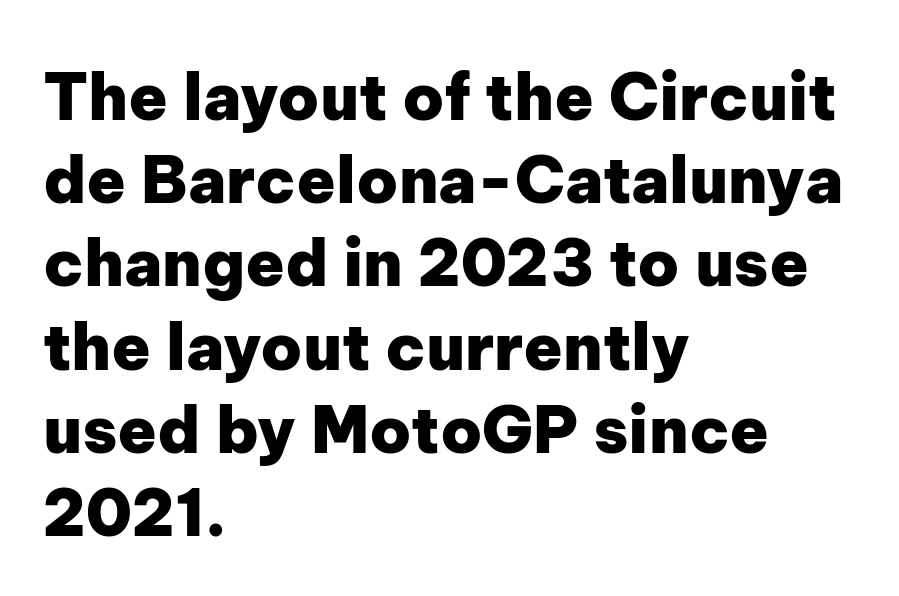
The image shows 64 px heavy sans-serif type, upright; set left-aligned, normal line spacing (1.3x), normal letter spacing, not underlined; low stroke contrast and a medium x-height.
